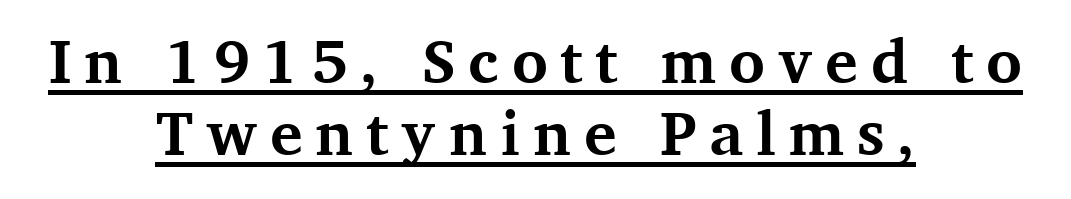
Q: Is the text bold? A: Yes.
Q: Is the text italic (slanted)? A: No, it is upright.
Q: Is the typeface a serif or a sans-serif typeface? A: Serif.
Q: Is the text underlined? A: Yes.
Q: How is the paragraph aligned? A: Centered.
Q: Is the spacing between letters normal or unusually wide? A: Unusually wide.
Q: Width (condensed, normal, or wide)? A: Normal.
Q: Stroke contrast? A: Medium.
Q: x-height? A: Medium.
Q: Monospaced? A: No.
